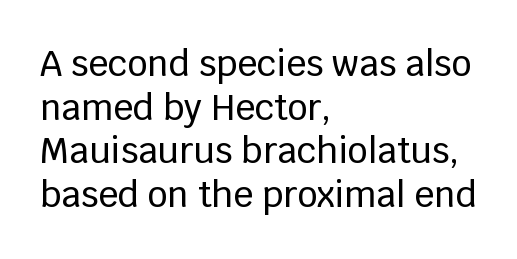
Serifs: no, the terminals of the letterforms are clean. Letters rest on an invisible, unmarked baseline. The horizontal fit of the characters is conventional and even. You could not count columns in this text — the font is proportionally spaced. The rendering anchors every line to the left-hand side. The line-height multiplier appears to be the usual default.
